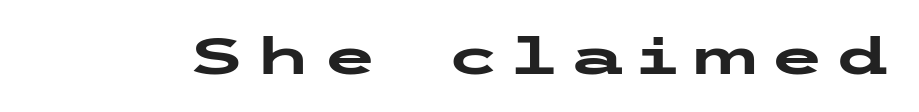
{"serif": "no", "italic": "no", "bold": "yes", "weight": "heavy", "width": "wide", "stroke_contrast": "low", "x_height": "medium", "underline": "no", "letter_spacing": "wide", "letter_spacing_em": 0.21, "glyph_px": 51}
